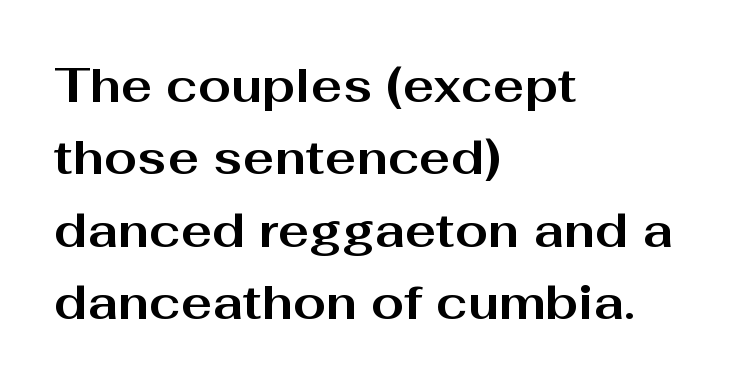
{"serif": "no", "italic": "no", "bold": "yes", "weight": "bold", "width": "wide", "stroke_contrast": "medium", "x_height": "medium", "monospaced": "no", "underline": "no", "align": "left", "line_spacing": "normal", "line_spacing_ratio": 1.54, "letter_spacing": "normal", "letter_spacing_em": 0.0, "glyph_px": 47}
